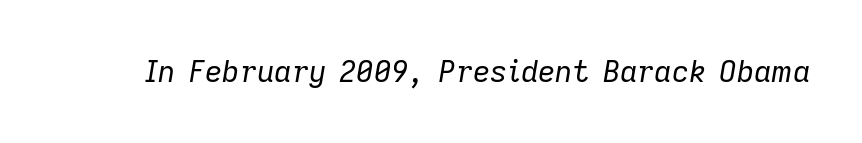
{"italic": "yes", "lean": "right", "slant_degrees": 9, "bold": "no", "weight": "regular", "width": "normal", "stroke_contrast": "low", "x_height": "medium", "monospaced": "no", "underline": "no", "letter_spacing": "normal", "letter_spacing_em": 0.0, "glyph_px": 30}
